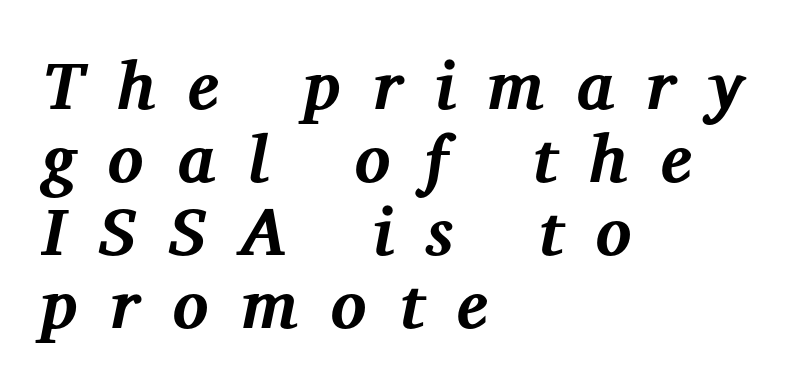
The image shows 67 px bold serif type, italic (leaning right); set left-aligned, tight line spacing (1.09x), unusually wide letter spacing (+0.49 em), not underlined; medium stroke contrast and a medium x-height.
